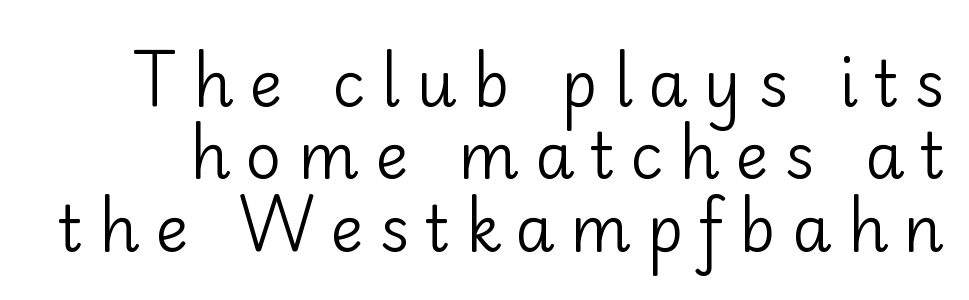
The image shows 63 px regular-weight sans-serif type, upright; set tight line spacing (1.15x), unusually wide letter spacing (+0.25 em), not underlined; low stroke contrast and a small x-height.
